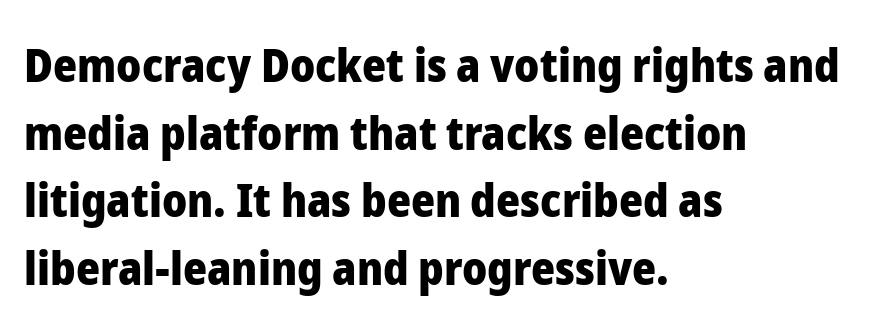
Q: Is the text bold? A: Yes.
Q: Is the text italic (slanted)? A: No, it is upright.
Q: Is the typeface a serif or a sans-serif typeface? A: Sans-serif.
Q: Is the text underlined? A: No.
Q: How is the paragraph aligned? A: Left-aligned.
Q: Is the spacing between letters normal or unusually wide? A: Normal.
Q: Is the spacing between lines tight, normal or loose? A: Normal.
Q: Width (condensed, normal, or wide)? A: Normal.
Q: Stroke contrast? A: Low.
Q: x-height? A: Medium.
Q: Monospaced? A: No.
